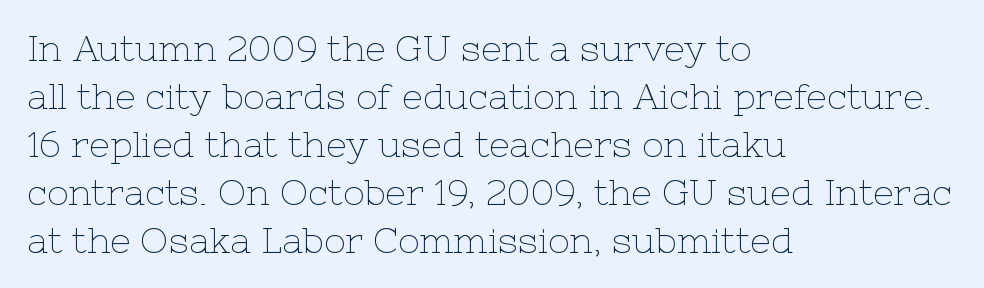
The image shows 36 px thin serif type, upright; set left-aligned, normal line spacing (1.33x), normal letter spacing, not underlined; low stroke contrast and a medium x-height.
